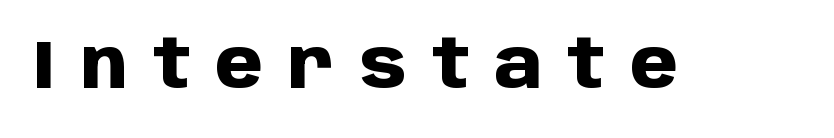
Q: Is the text bold? A: Yes.
Q: Is the text italic (slanted)? A: No, it is upright.
Q: Is the typeface a serif or a sans-serif typeface? A: Sans-serif.
Q: Is the text underlined? A: No.
Q: Is the spacing between letters normal or unusually wide? A: Unusually wide.
Q: Width (condensed, normal, or wide)? A: Normal.
Q: Stroke contrast? A: Low.
Q: x-height? A: Large.
Q: Monospaced? A: No.
